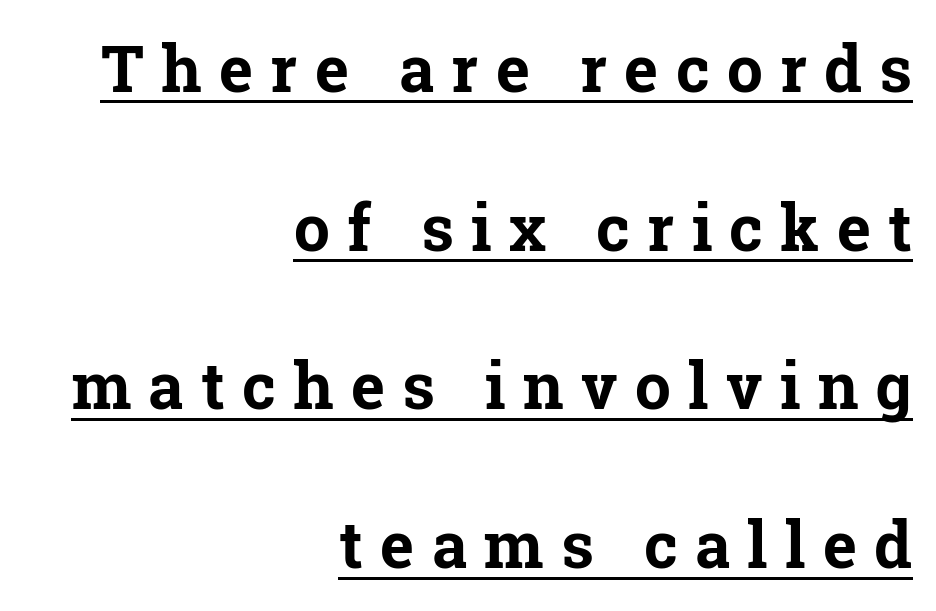
The image shows 64 px bold serif type, upright; set right-aligned, loose line spacing (2.48x), unusually wide letter spacing (+0.27 em), underlined; low stroke contrast and a medium x-height.
